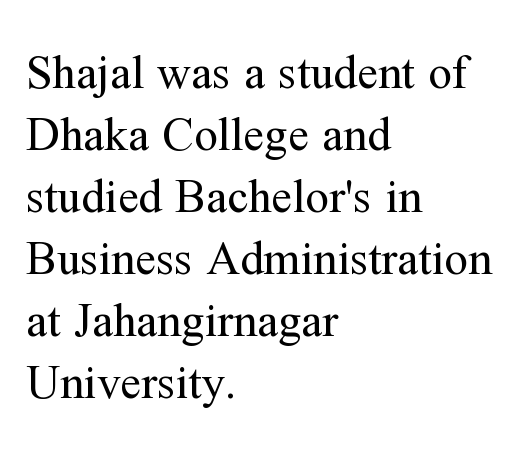
{"serif": "yes", "italic": "no", "bold": "no", "weight": "regular", "width": "normal", "stroke_contrast": "medium", "x_height": "medium", "monospaced": "no", "underline": "no", "align": "left", "line_spacing": "normal", "line_spacing_ratio": 1.32, "letter_spacing": "normal", "letter_spacing_em": 0.0, "glyph_px": 47}
